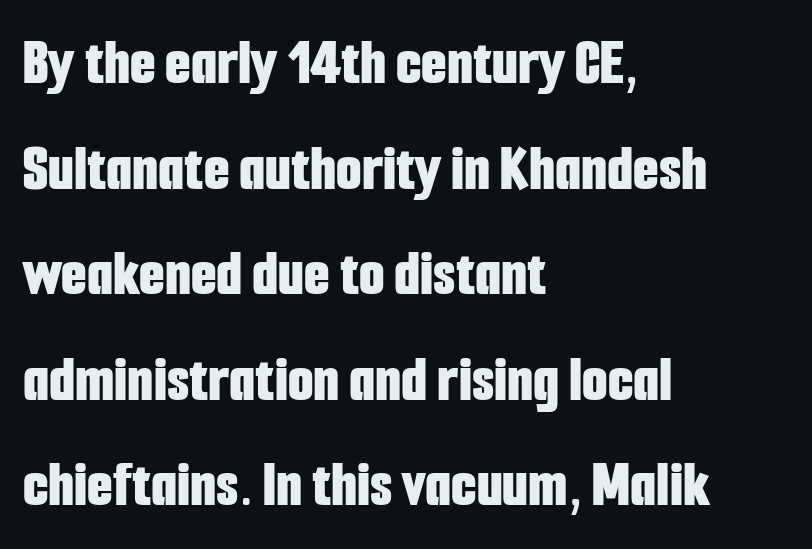
The image shows 66 px bold, condensed sans-serif type, upright; set left-aligned, normal line spacing (1.6x), normal letter spacing, not underlined; low stroke contrast and a medium x-height.
